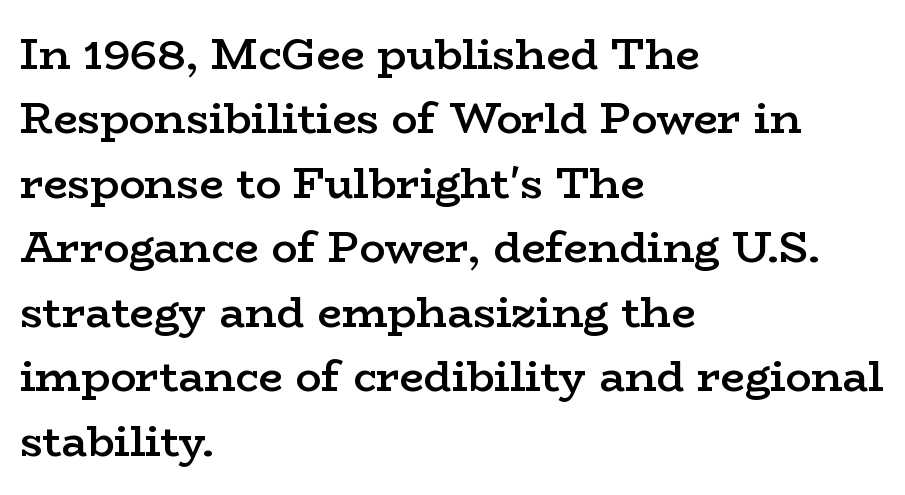
The image shows 43 px semibold, wide serif type, upright; set left-aligned, normal line spacing (1.5x), normal letter spacing, not underlined; low stroke contrast and a medium x-height.
